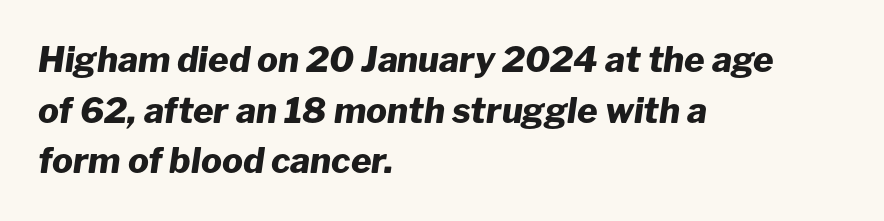
This sample keeps an unexceptional amount of space between lines. Typeset ragged right — the left edge is the straight one. Note the varied advance widths — an 'i' is clearly narrower than an 'm'. The passage shown has conventional tracking throughout. How heavy is the stroke? Heavy — this is a bold.
